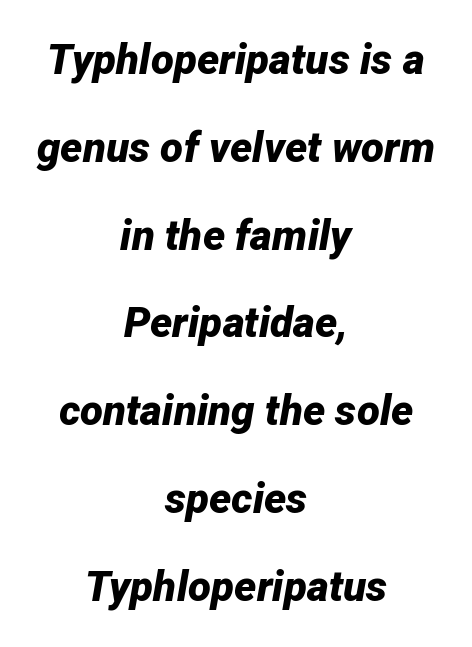
The image shows 42 px bold type, italic (leaning right); set centered, loose line spacing (2.09x), normal letter spacing, not underlined; low stroke contrast and a medium x-height.
